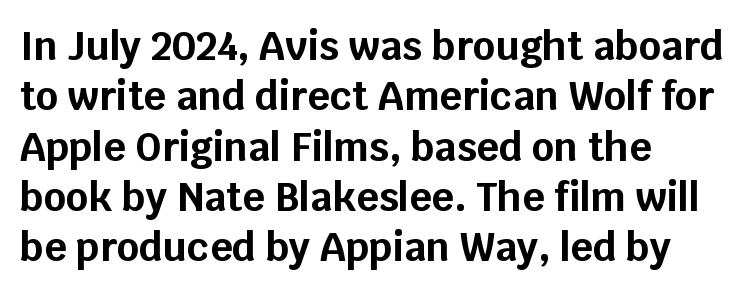
The image shows 39 px bold sans-serif type, upright; set left-aligned, normal line spacing (1.29x), normal letter spacing, not underlined; low stroke contrast and a large x-height.
